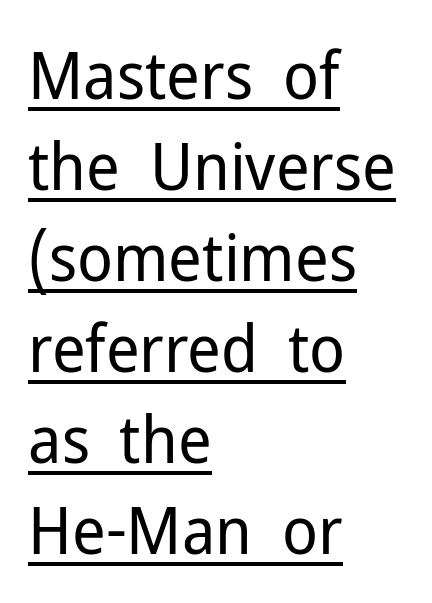
Q: Is the text bold? A: No.
Q: Is the text italic (slanted)? A: No, it is upright.
Q: Is the typeface a serif or a sans-serif typeface? A: Sans-serif.
Q: Is the text underlined? A: Yes.
Q: How is the paragraph aligned? A: Left-aligned.
Q: Is the spacing between letters normal or unusually wide? A: Normal.
Q: Is the spacing between lines tight, normal or loose? A: Normal.
Q: Width (condensed, normal, or wide)? A: Normal.
Q: Stroke contrast? A: Low.
Q: x-height? A: Medium.
Q: Monospaced? A: No.
